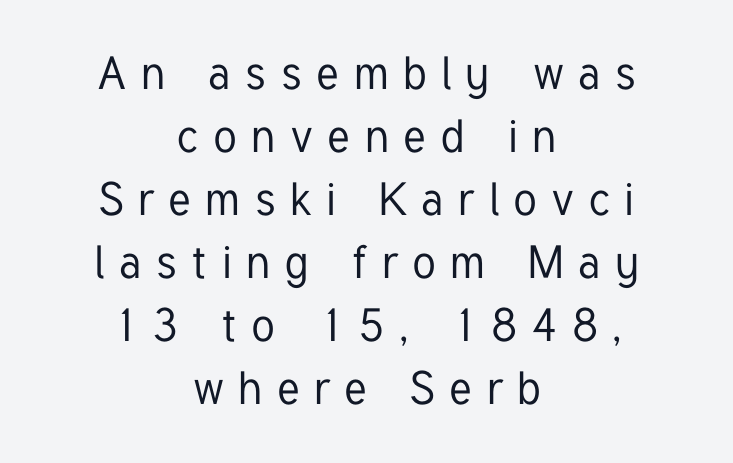
The image shows 46 px condensed sans-serif type, upright; set centered, normal line spacing (1.37x), unusually wide letter spacing (+0.32 em), not underlined; low stroke contrast and a medium x-height.
